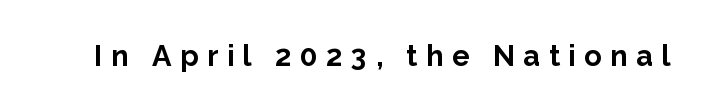
The strokes are fattened all the way to bold. The letters advance in unequal steps, a hallmark of proportional type. Unlike a traditional serif, this face leaves its strokes unadorned. If you drew a line through each stem, it would be perfectly vertical. The gaps between neighbouring characters are conspicuously large. Check under the words: just untouched page.
